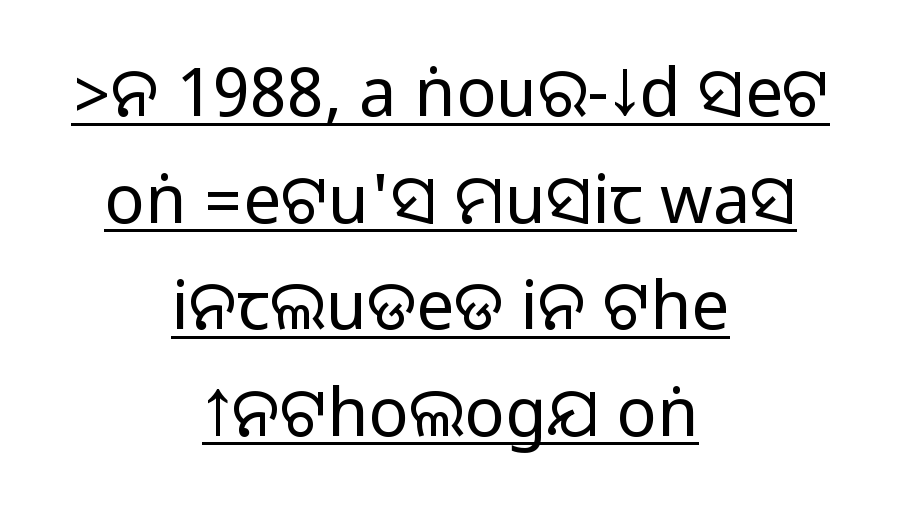
Q: Is the text italic (slanted)? A: No, it is upright.
Q: Is the typeface a serif or a sans-serif typeface? A: Sans-serif.
Q: Is the text underlined? A: Yes.
Q: How is the paragraph aligned? A: Centered.
Q: Is the spacing between letters normal or unusually wide? A: Normal.
Q: Is the spacing between lines tight, normal or loose? A: Normal.
Q: Width (condensed, normal, or wide)? A: Normal.
Q: Stroke contrast? A: Medium.
Q: Monospaced? A: No.
